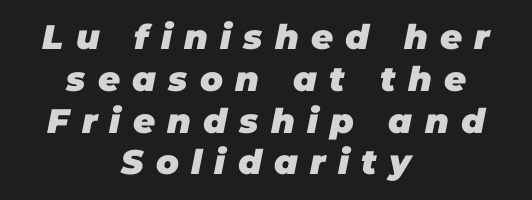
The image shows 34 px heavy type, italic (leaning right); set centered, line spacing 1.23x, unusually wide letter spacing (+0.36 em), not underlined; low stroke contrast and a large x-height.
